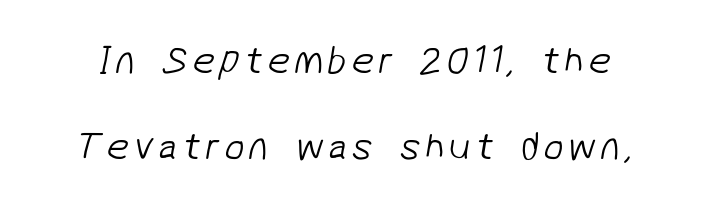
{"serif": "no", "bold": "no", "weight": "light", "width": "normal", "stroke_contrast": "low", "x_height": "medium", "monospaced": "no", "underline": "no", "line_spacing": "loose", "line_spacing_ratio": 2.14, "glyph_px": 40}
